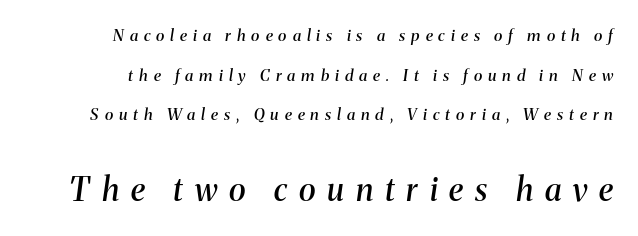
The image shows 32 px semibold serif type, italic (leaning right); set loose line spacing (2.47x), unusually wide letter spacing (+0.37 em), not underlined; the second (bottom) block is 2.0x larger; medium stroke contrast and a medium x-height.
